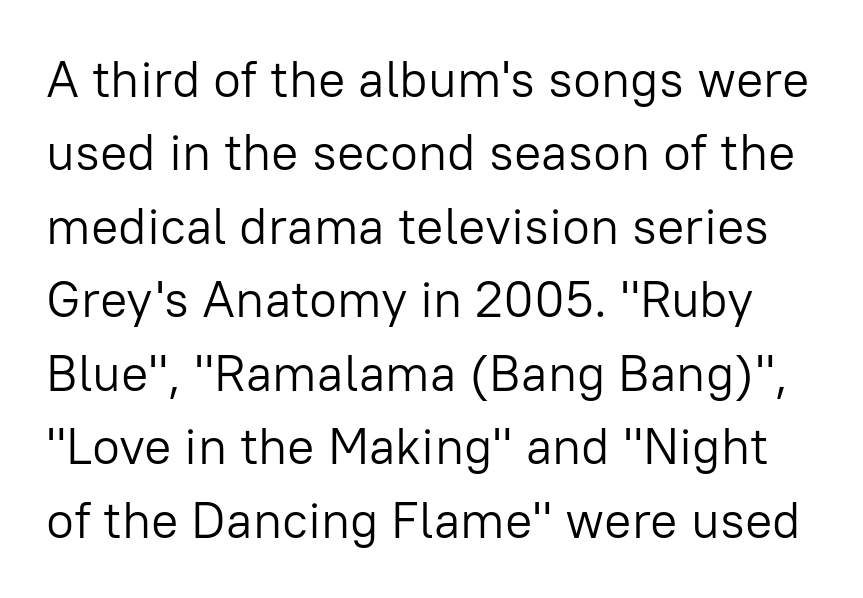
Q: Is the text bold? A: No.
Q: Is the text italic (slanted)? A: No, it is upright.
Q: Is the typeface a serif or a sans-serif typeface? A: Sans-serif.
Q: Is the text underlined? A: No.
Q: Is the spacing between letters normal or unusually wide? A: Normal.
Q: Is the spacing between lines tight, normal or loose? A: Normal.
Q: Width (condensed, normal, or wide)? A: Normal.
Q: Stroke contrast? A: Low.
Q: x-height? A: Medium.
Q: Monospaced? A: No.
